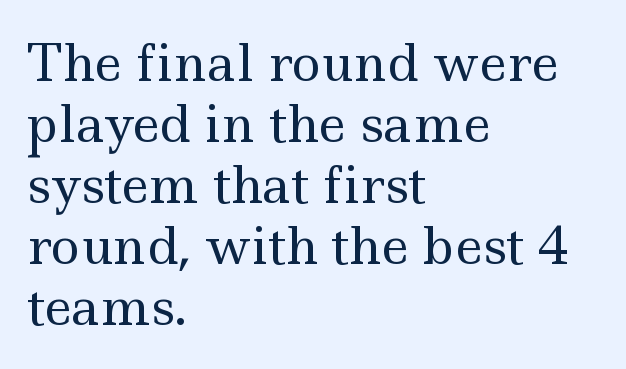
The image shows 50 px regular-weight, wide serif type, upright; set left-aligned, line spacing 1.22x, normal letter spacing, not underlined; a small x-height.
